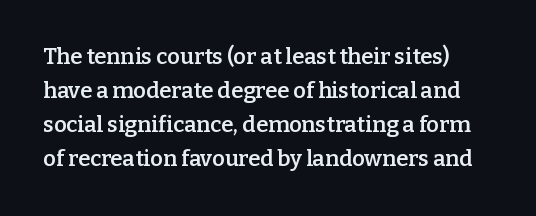
{"italic": "no", "bold": "semi", "underline": "no", "line_spacing": "normal", "line_spacing_ratio": 1.55, "letter_spacing": "normal", "letter_spacing_em": 0.0, "glyph_px": 22}
